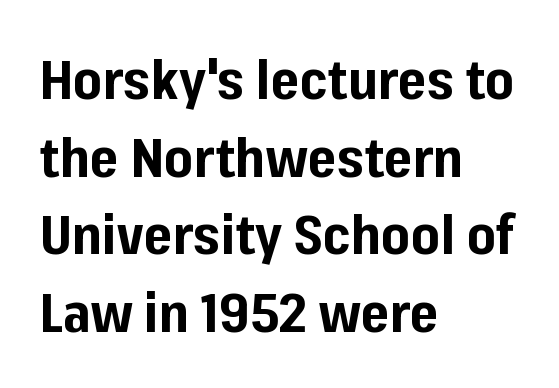
{"serif": "no", "italic": "no", "bold": "yes", "weight": "bold", "width": "normal", "stroke_contrast": "low", "x_height": "medium", "monospaced": "no", "underline": "no", "align": "left", "line_spacing": "normal", "line_spacing_ratio": 1.41, "letter_spacing": "normal", "letter_spacing_em": 0.0, "glyph_px": 55}
